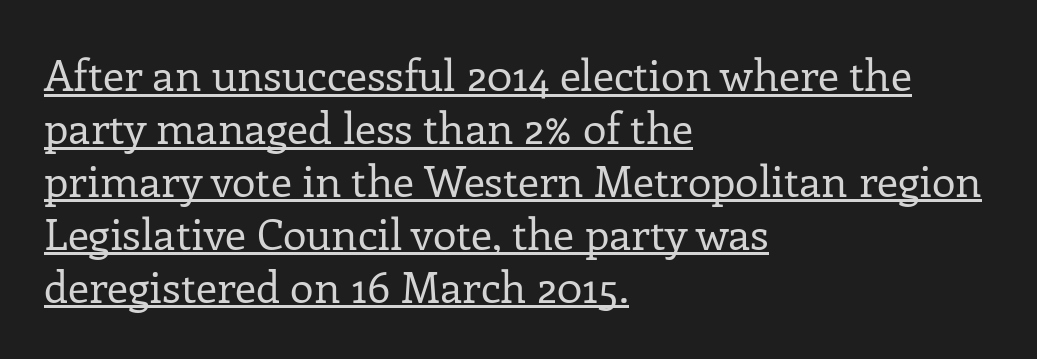
The glyphs are accompanied by a horizontal stroke just below them. The face used here is proportionally spaced, like ordinary book or web type. A typesetter would label this face a serif. Italic? Not at all — the glyphs are vertical.
